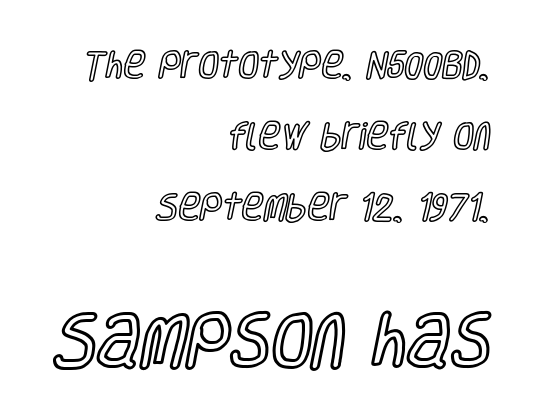
Small over large — that's the arrangement of the two blocks here. Looks like regular typesetting: each glyph gets only the width it needs. Whoever set this chose breathing room over compactness in the vertical rhythm. Horizontally, the lines are justified to the trailing edge only.
